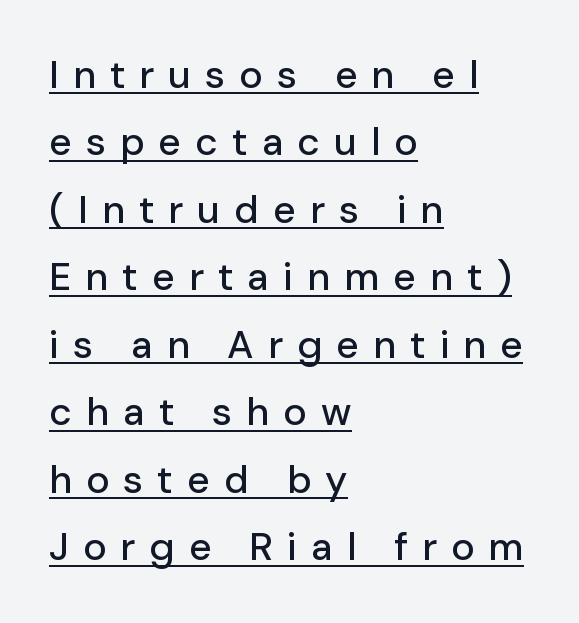
Q: Is the text italic (slanted)? A: No, it is upright.
Q: Is the typeface a serif or a sans-serif typeface? A: Sans-serif.
Q: Is the text underlined? A: Yes.
Q: How is the paragraph aligned? A: Left-aligned.
Q: Is the spacing between letters normal or unusually wide? A: Unusually wide.
Q: Width (condensed, normal, or wide)? A: Normal.
Q: Stroke contrast? A: Low.
Q: x-height? A: Medium.
Q: Monospaced? A: No.
